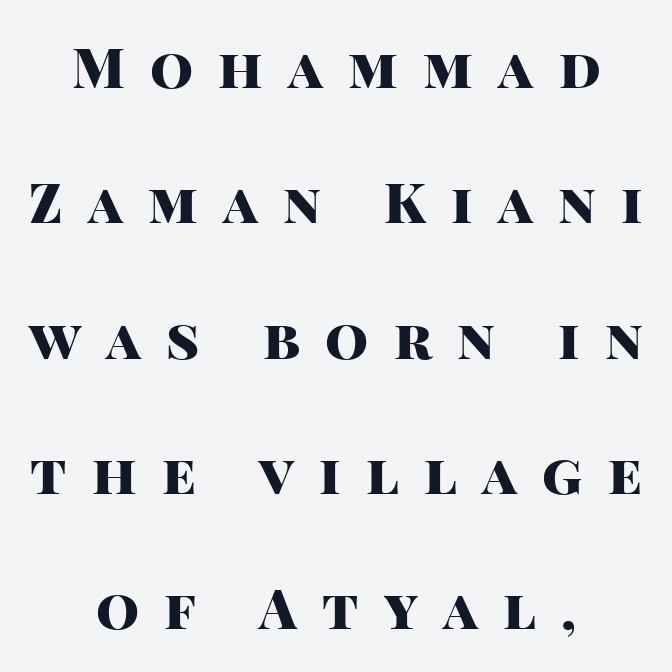
The image shows 55 px heavy sans-serif type, upright; set centered, loose line spacing (2.46x), unusually wide letter spacing (+0.46 em), not underlined; high stroke contrast and a large x-height.
